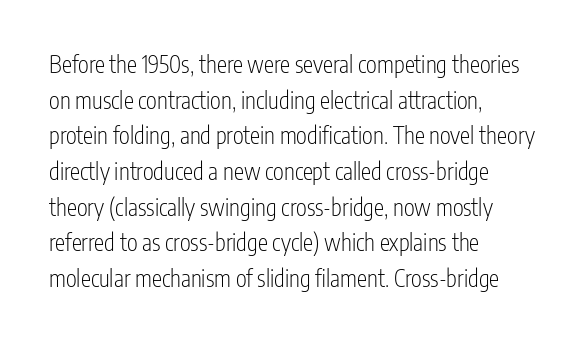
Baseline-to-baseline distance is the conventional proportion of letter height. The passage is arranged the way most books set body copy — flush left. The glyphs are unaccompanied by any horizontal stroke below them. The gaps between neighbouring characters are ordinary and unremarkable.
